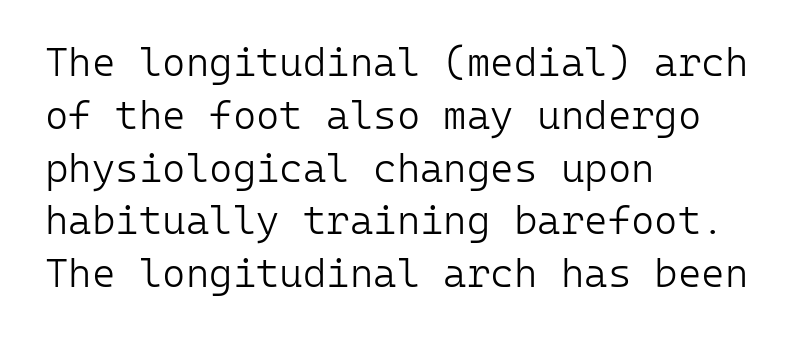
Spacing between characters is what you'd get straight out of the box. Nope, not italic — everything's standing straight. This sample has the even, mechanical cadence of fixed-width lettering. The foot of each line stays bare and open.
